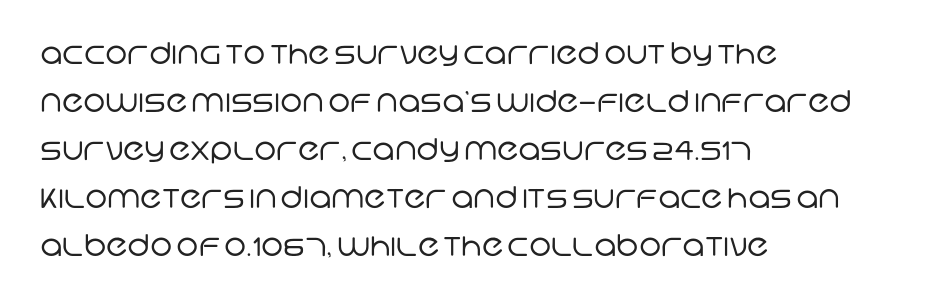
Q: Is the text bold? A: No.
Q: Is the typeface a serif or a sans-serif typeface? A: Sans-serif.
Q: Is the text underlined? A: No.
Q: How is the paragraph aligned? A: Left-aligned.
Q: Is the spacing between letters normal or unusually wide? A: Normal.
Q: Is the spacing between lines tight, normal or loose? A: Normal.
Q: Width (condensed, normal, or wide)? A: Normal.
Q: Stroke contrast? A: Low.
Q: x-height? A: Large.
Q: Monospaced? A: No.
